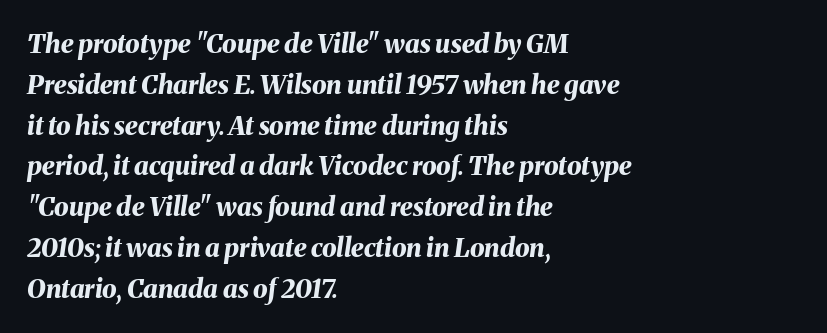
This sample is left-justified, so line endings fall wherever the words run out. The words here are not underlined. The axis of the letterforms is tilted away from vertical. How would I describe the line gaps? Plain and ordinary.
